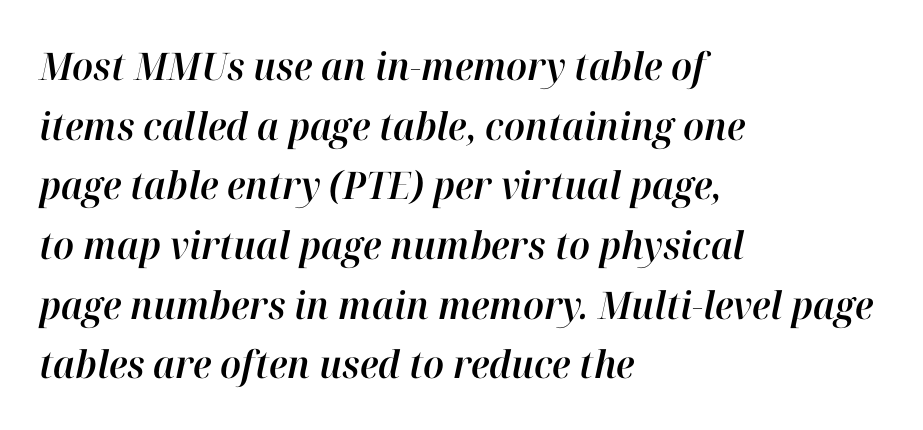
{"italic": "yes", "lean": "right", "slant_degrees": 12, "width": "normal", "stroke_contrast": "high", "x_height": "medium", "monospaced": "no", "underline": "no", "align": "left", "line_spacing": "normal", "line_spacing_ratio": 1.57, "letter_spacing": "normal", "letter_spacing_em": 0.0, "glyph_px": 38}
